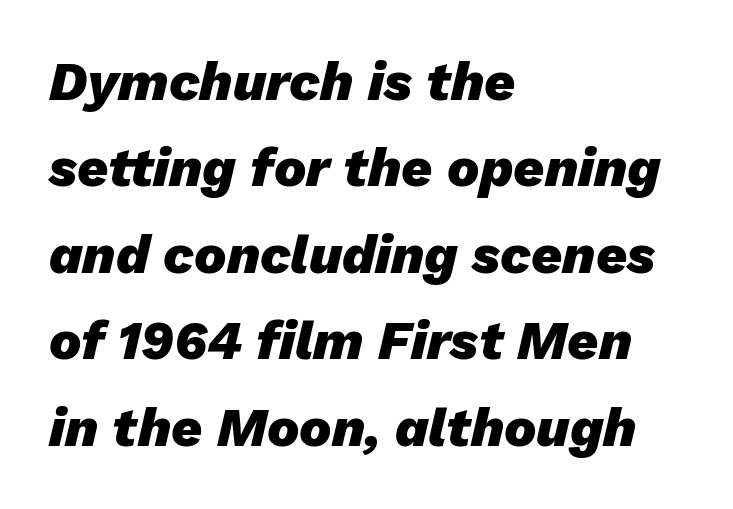
{"italic": "yes", "lean": "right", "slant_degrees": 13, "bold": "yes", "weight": "heavy", "width": "normal", "stroke_contrast": "low", "x_height": "medium", "monospaced": "no", "underline": "no", "align": "left", "line_spacing": "normal", "line_spacing_ratio": 1.6, "letter_spacing": "normal", "letter_spacing_em": 0.0, "glyph_px": 54}
